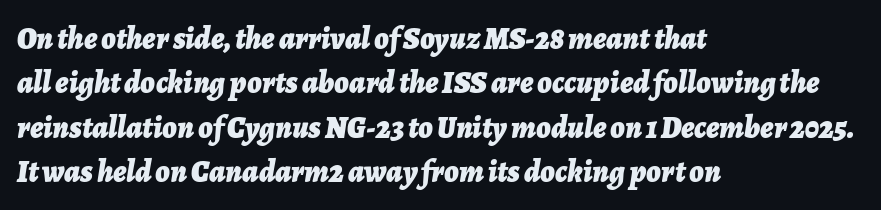
The image shows 31 px bold type, italic (leaning right); set left-aligned, normal line spacing (1.43x), normal letter spacing, not underlined; low stroke contrast and a medium x-height.
